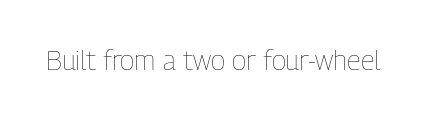
The image shows 27 px text type, upright; set normal letter spacing, not underlined.
